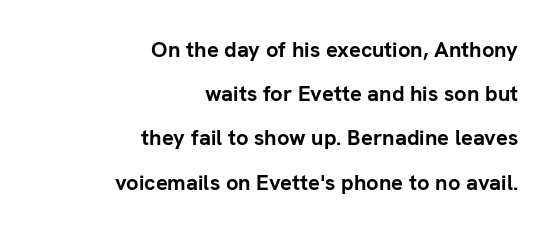
Check under the words: just untouched page. Teacher's note: observe the even right margin — that is flush-right alignment. Successive baselines arrive slowly, with a big drop between each. This rendering leaves character spacing at its baseline value.
